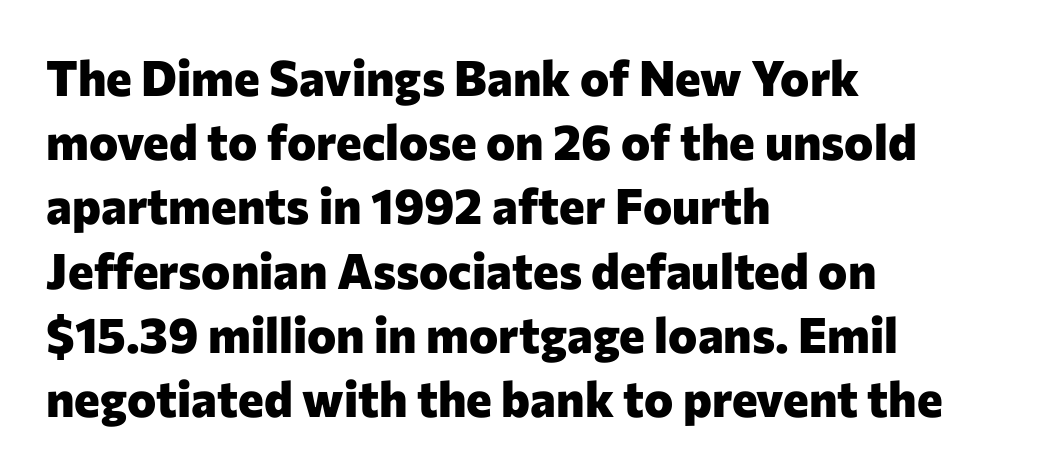
In terms of letterform style, serifs are entirely absent. Varying glyph widths throughout — classic text-font behaviour. Look at the tracking — it's just the regular setting, nothing added. The lines are quadded left. Unmarked baselines from the first word to the last. Each new line begins a customary step beneath the previous one.
